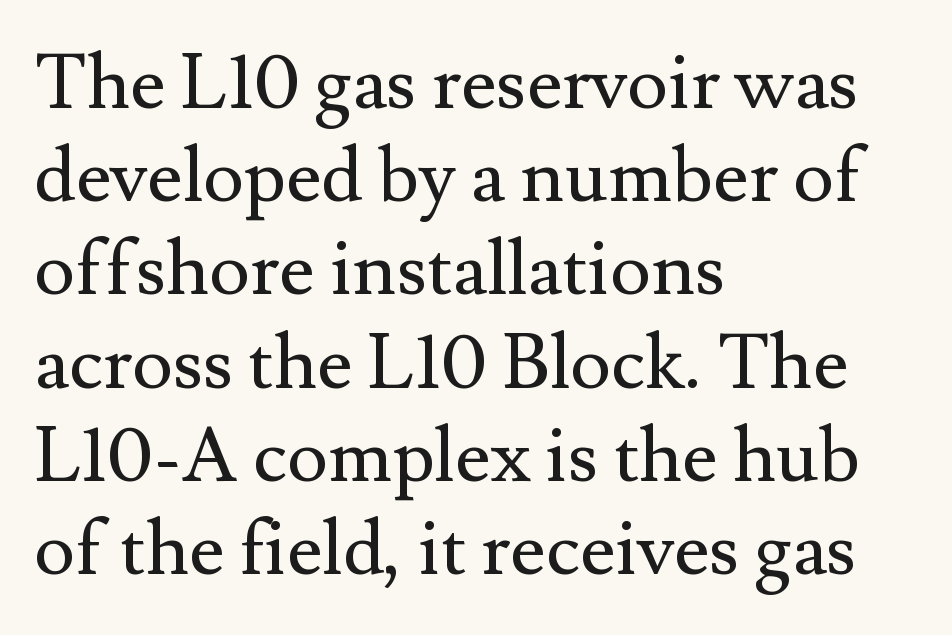
Q: Is the text bold? A: No.
Q: Is the text italic (slanted)? A: No, it is upright.
Q: Is the typeface a serif or a sans-serif typeface? A: Serif.
Q: Is the text underlined? A: No.
Q: How is the paragraph aligned? A: Left-aligned.
Q: Is the spacing between letters normal or unusually wide? A: Normal.
Q: Width (condensed, normal, or wide)? A: Normal.
Q: Stroke contrast? A: Medium.
Q: x-height? A: Small.
Q: Monospaced? A: No.
